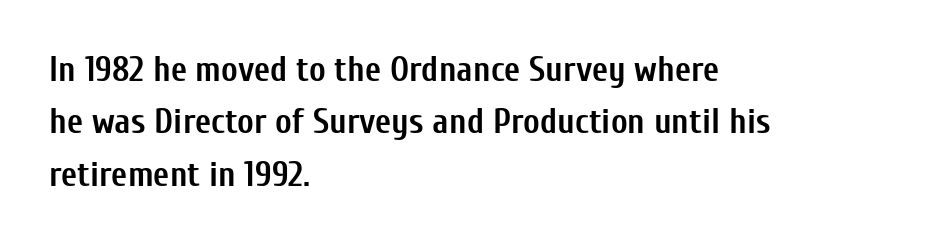
Q: Is the text bold? A: Yes.
Q: Is the text italic (slanted)? A: No, it is upright.
Q: Is the typeface a serif or a sans-serif typeface? A: Sans-serif.
Q: Is the text underlined? A: No.
Q: How is the paragraph aligned? A: Left-aligned.
Q: Is the spacing between letters normal or unusually wide? A: Normal.
Q: Is the spacing between lines tight, normal or loose? A: Normal.
Q: Width (condensed, normal, or wide)? A: Condensed.
Q: Stroke contrast? A: Low.
Q: x-height? A: Medium.
Q: Monospaced? A: No.
